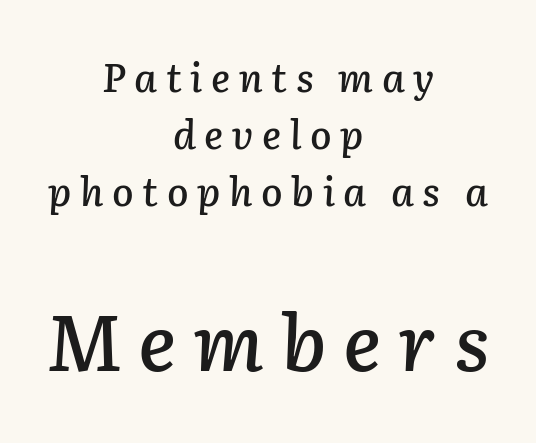
The image shows 78 px text type, italic (leaning right); set centered, normal line spacing (1.46x), unusually wide letter spacing (+0.22 em), not underlined; the second (bottom) block is 2.0x larger; low stroke contrast and a medium x-height.
